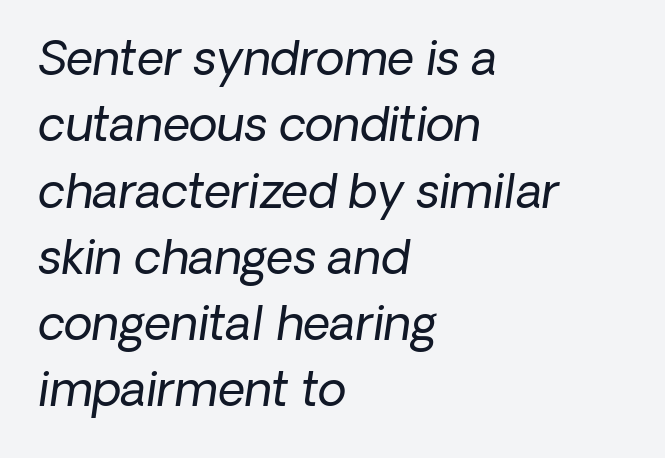
{"italic": "yes", "lean": "right", "slant_degrees": 8, "bold": "no", "weight": "regular", "width": "normal", "stroke_contrast": "low", "x_height": "medium", "monospaced": "no", "underline": "no", "align": "left", "line_spacing": "normal", "line_spacing_ratio": 1.41, "letter_spacing": "normal", "letter_spacing_em": 0.0, "glyph_px": 47}
